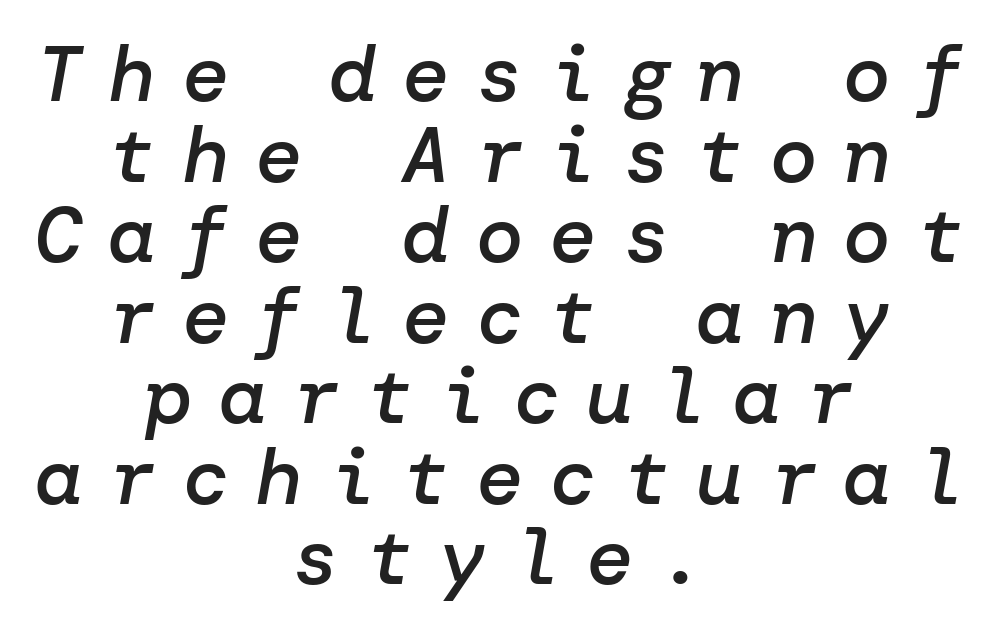
{"italic": "yes", "lean": "right", "slant_degrees": 10, "bold": "semi", "weight": "semibold", "width": "normal", "stroke_contrast": "low", "x_height": "medium", "underline": "no", "align": "center", "line_spacing": "tight", "line_spacing_ratio": 1.02, "letter_spacing": "wide", "letter_spacing_em": 0.33, "glyph_px": 79}
